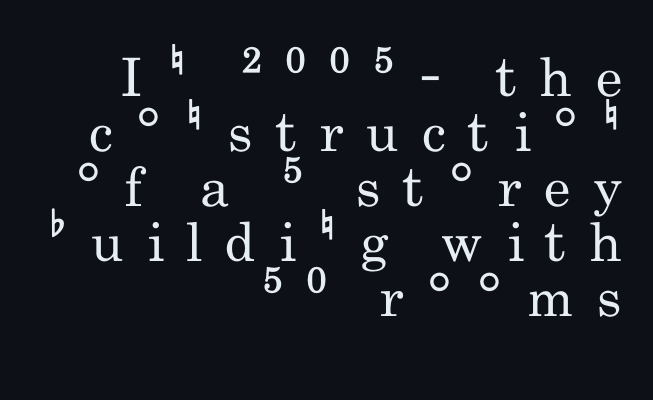
The image shows 53 px regular-weight, condensed sans-serif type, upright; set right-aligned, tight line spacing (1.04x), unusually wide letter spacing (+0.43 em), not underlined; low stroke contrast and a small x-height.
